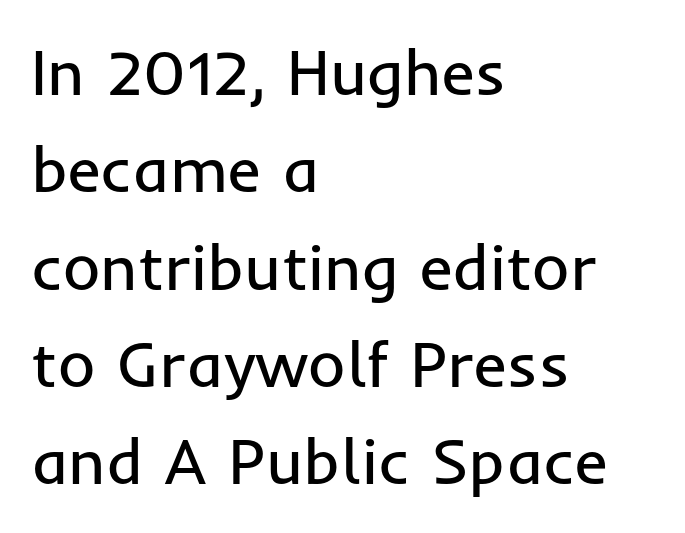
Q: Is the text bold? A: No.
Q: Is the text italic (slanted)? A: No, it is upright.
Q: Is the typeface a serif or a sans-serif typeface? A: Sans-serif.
Q: Is the text underlined? A: No.
Q: How is the paragraph aligned? A: Left-aligned.
Q: Is the spacing between letters normal or unusually wide? A: Normal.
Q: Is the spacing between lines tight, normal or loose? A: Normal.
Q: Width (condensed, normal, or wide)? A: Normal.
Q: Stroke contrast? A: Low.
Q: x-height? A: Medium.
Q: Monospaced? A: No.
